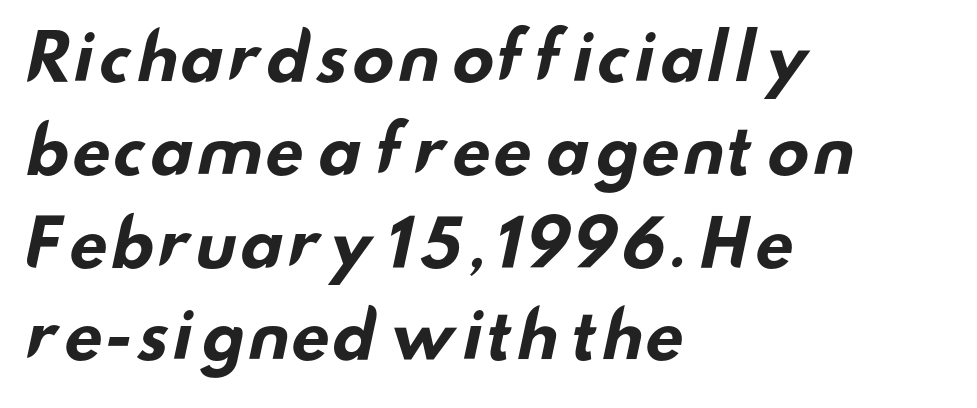
The typeface chosen for these lines omits serifs. Character widths vary here, with narrow letters taking less room than wide ones. Honestly, the row spacing looks completely unremarkable. Words float on clear page, feet unadorned. The text block is weighted toward the left margin, trailing off unevenly rightward. Students, this is bold: see how much ink each stroke carries.
